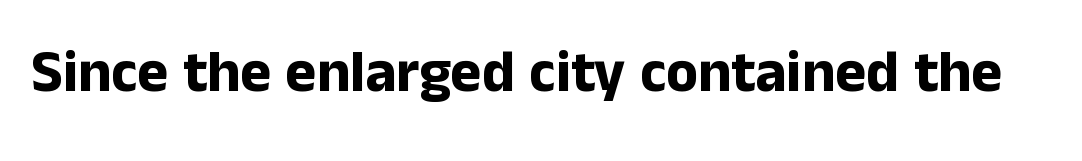
Q: Is the text bold? A: Yes.
Q: Is the text italic (slanted)? A: No, it is upright.
Q: Is the typeface a serif or a sans-serif typeface? A: Sans-serif.
Q: Is the text underlined? A: No.
Q: Is the spacing between letters normal or unusually wide? A: Normal.
Q: Width (condensed, normal, or wide)? A: Normal.
Q: Stroke contrast? A: Low.
Q: x-height? A: Medium.
Q: Monospaced? A: No.
